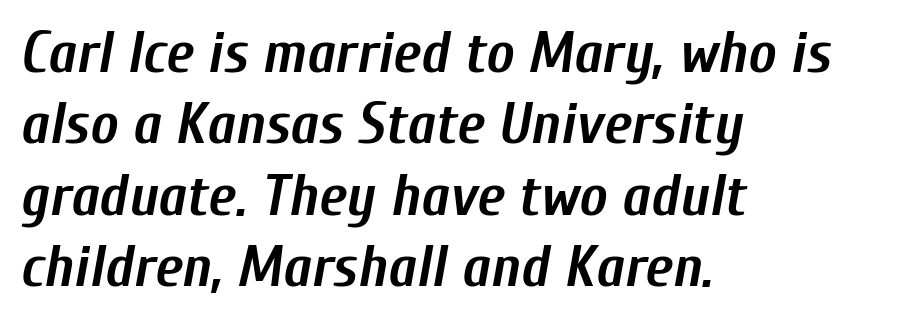
The image shows 59 px semibold, condensed type, italic (leaning right); set left-aligned, line spacing 1.21x, normal letter spacing, not underlined; low stroke contrast and a medium x-height.
